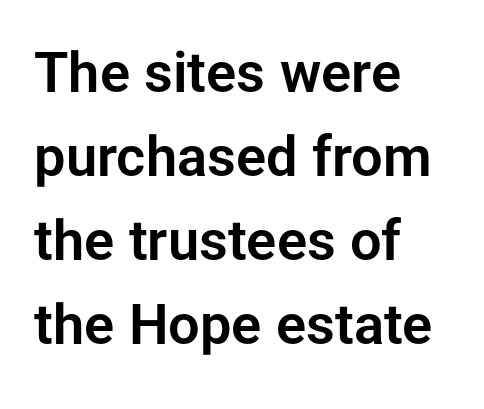
The image shows 56 px sans-serif type, upright; set left-aligned, normal line spacing (1.5x), normal letter spacing, not underlined; low stroke contrast and a medium x-height.
